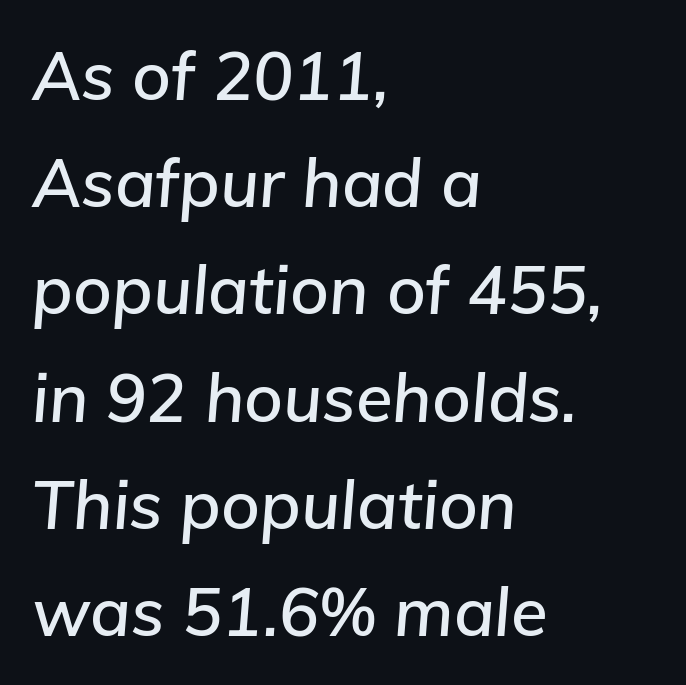
{"italic": "yes", "lean": "right", "slant_degrees": 5, "width": "normal", "stroke_contrast": "low", "x_height": "medium", "monospaced": "no", "underline": "no", "align": "left", "line_spacing": "normal", "line_spacing_ratio": 1.6, "letter_spacing": "normal", "letter_spacing_em": 0.0, "glyph_px": 67}
